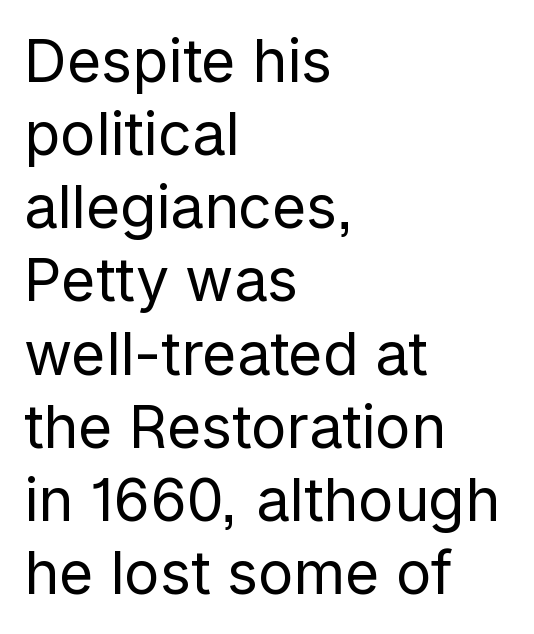
The image shows 59 px regular-weight sans-serif type, upright; set left-aligned, line spacing 1.24x, normal letter spacing, not underlined; low stroke contrast and a medium x-height.
